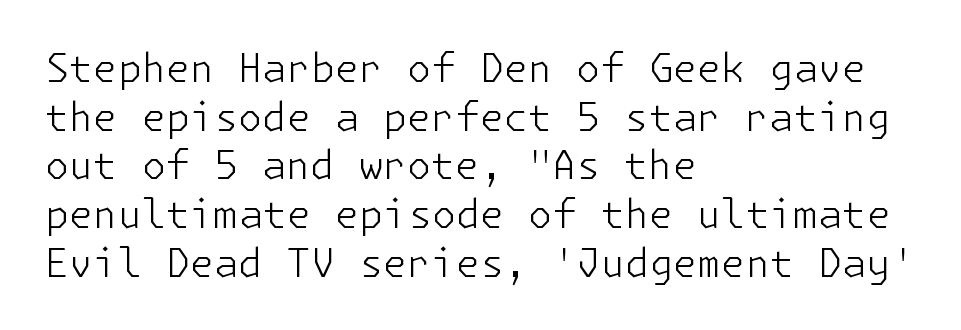
Q: Is the text bold? A: No.
Q: Is the text italic (slanted)? A: No, it is upright.
Q: Is the typeface a serif or a sans-serif typeface? A: Sans-serif.
Q: Is the text underlined? A: No.
Q: How is the paragraph aligned? A: Left-aligned.
Q: Is the spacing between letters normal or unusually wide? A: Normal.
Q: Is the spacing between lines tight, normal or loose? A: Normal.
Q: Width (condensed, normal, or wide)? A: Normal.
Q: Stroke contrast? A: Low.
Q: x-height? A: Medium.
